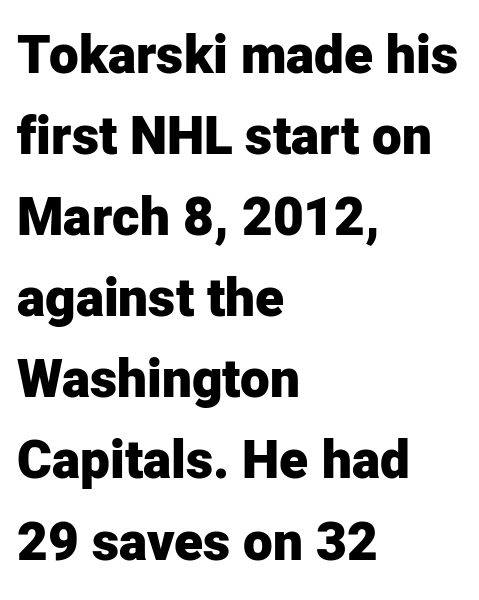
The image shows 53 px heavy sans-serif type, upright; set left-aligned, normal line spacing (1.53x), normal letter spacing, not underlined; low stroke contrast and a medium x-height.
